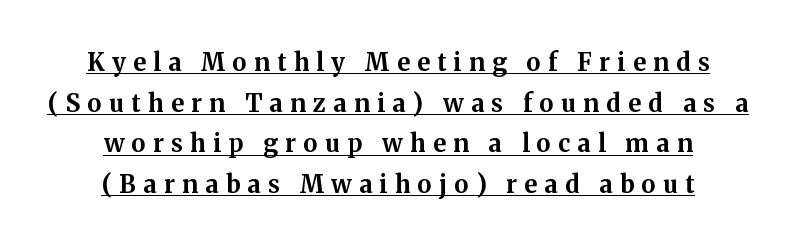
The image shows 24 px bold type, upright; set centered, normal line spacing (1.69x), unusually wide letter spacing (+0.31 em), underlined.
